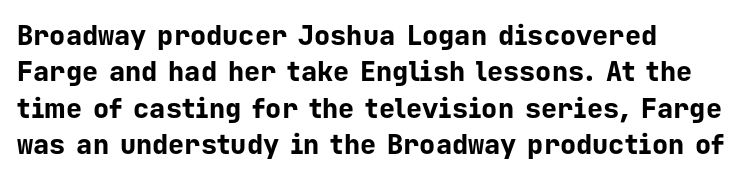
The font is running at its bold setting. Posture: upright roman. Clear beneath every line of the passage. The lines sit at an ordinary, default distance from one another. This sample uses plain, unmodified letter spacing.
